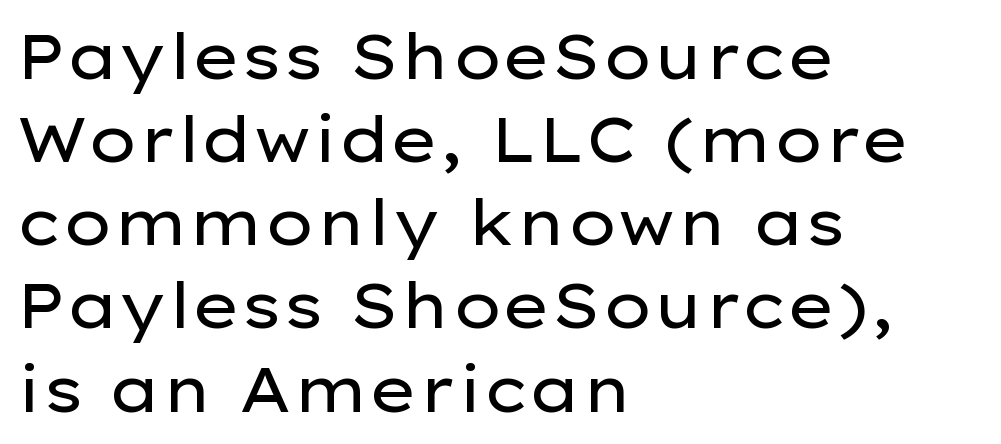
The image shows 63 px regular-weight, wide sans-serif type, upright; set left-aligned, normal line spacing (1.32x), normal letter spacing, not underlined; low stroke contrast and a medium x-height.
